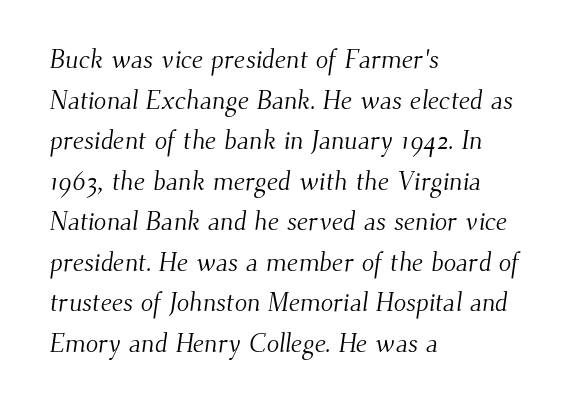
Q: Is the text bold? A: No.
Q: Is the text underlined? A: No.
Q: How is the paragraph aligned? A: Left-aligned.
Q: Is the spacing between letters normal or unusually wide? A: Normal.
Q: Is the spacing between lines tight, normal or loose? A: Normal.
